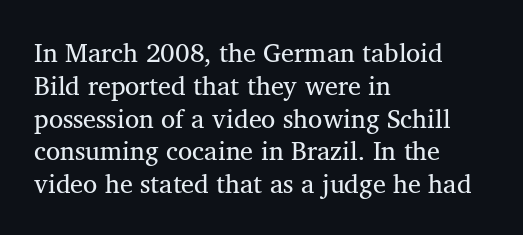
Check the space under the baseline: it is left empty. Posture: upright roman. Is the type heavy? It reads as light-to-regular instead. One-word summary of the alignment: left. The line-height multiplier appears to be the usual default.
